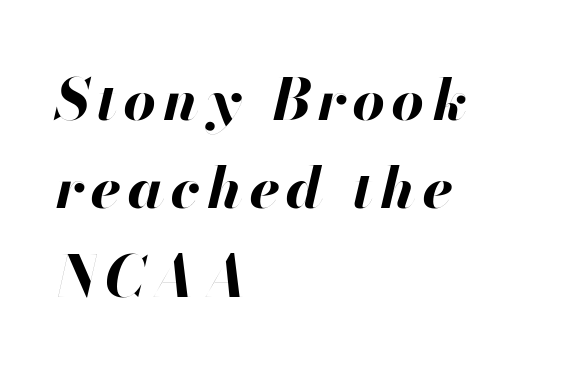
{"italic": "yes", "lean": "right", "slant_degrees": 13, "bold": "yes", "weight": "bold", "width": "normal", "stroke_contrast": "high", "x_height": "small", "monospaced": "no", "underline": "no", "align": "left", "line_spacing": "normal", "line_spacing_ratio": 1.55, "glyph_px": 57}
